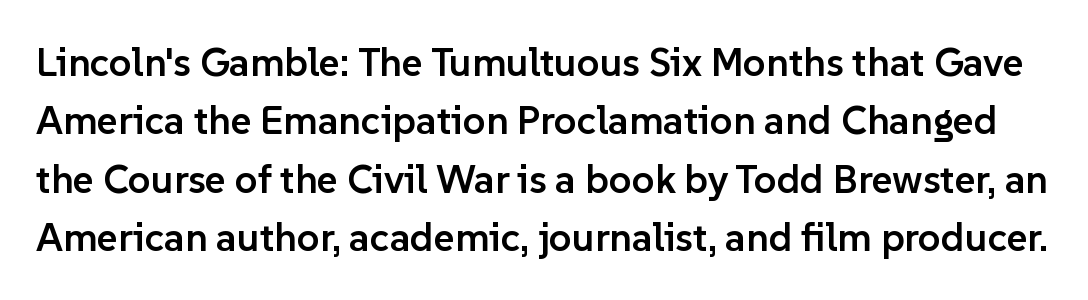
A typesetter would call this proportional, since set widths differ per character. The space between consecutive lines is moderate. A sans-serif font was chosen for this passage. The rendering uses a semibold face; strokes are thickened but not to full bold. The gap between lines stays unmarked. This is roman type, the default non-slanted kind.
